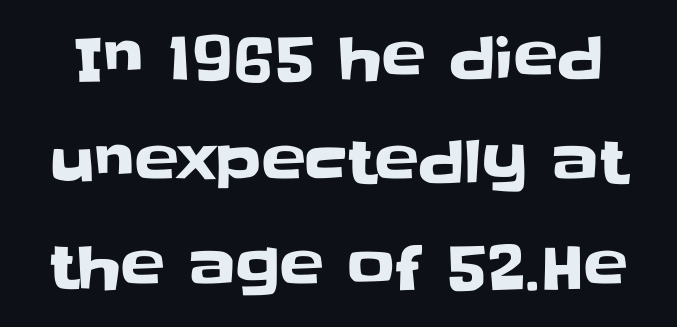
Q: Is the text italic (slanted)? A: No, it is upright.
Q: Is the typeface a serif or a sans-serif typeface? A: Sans-serif.
Q: Is the text underlined? A: No.
Q: Is the spacing between letters normal or unusually wide? A: Normal.
Q: Width (condensed, normal, or wide)? A: Normal.
Q: Stroke contrast? A: Low.
Q: x-height? A: Large.
Q: Monospaced? A: No.
